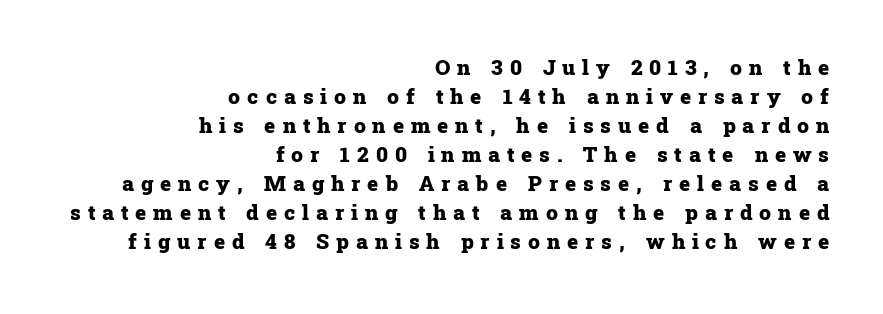
The image shows 21 px bold type, upright; set right-aligned, normal line spacing (1.38x), unusually wide letter spacing (+0.33 em), not underlined.
